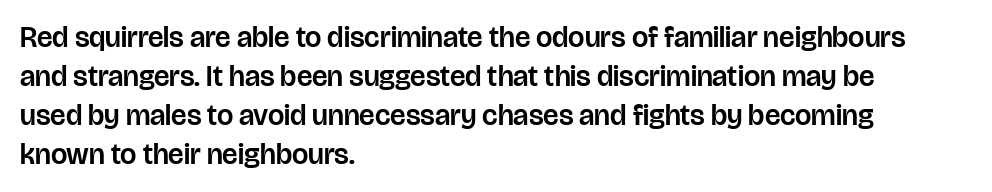
Tracking here is standard; glyphs follow each other at the usual distance. Decoration check: the copy has no underline. Think of a printed novel: that variable character pitch is what you see here. Designer's note — italics off, roman on. The designer left line spacing at the default.
